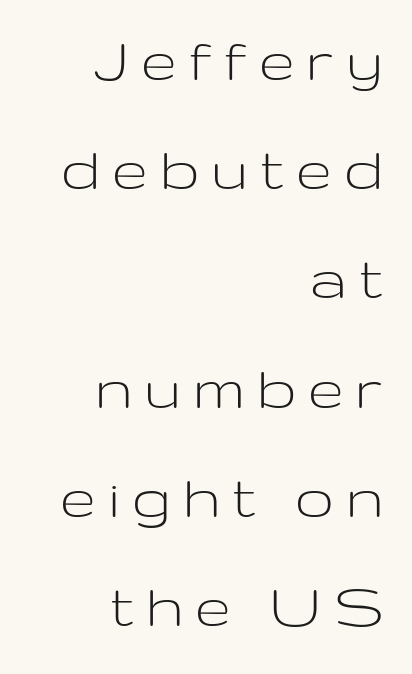
Bare-footed words on every line. Type style note: lacks serifs. Nothing heavy about these letters — not bold at all. Varying glyph widths throughout — classic text-font behaviour. Inter-character spacing is expanded well beyond the font's built-in metrics. The designer left line spacing at the default.
